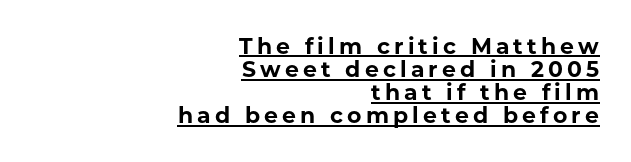
{"italic": "no", "bold": "yes", "underline": "yes", "align": "right", "line_spacing": "tight", "line_spacing_ratio": 1.05, "glyph_px": 22}
